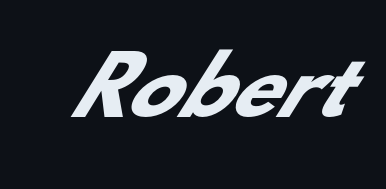
Q: Is the text bold? A: Yes.
Q: Is the typeface a serif or a sans-serif typeface? A: Sans-serif.
Q: Is the text underlined? A: No.
Q: Is the spacing between letters normal or unusually wide? A: Normal.
Q: Width (condensed, normal, or wide)? A: Normal.
Q: Stroke contrast? A: Low.
Q: x-height? A: Small.
Q: Monospaced? A: No.
